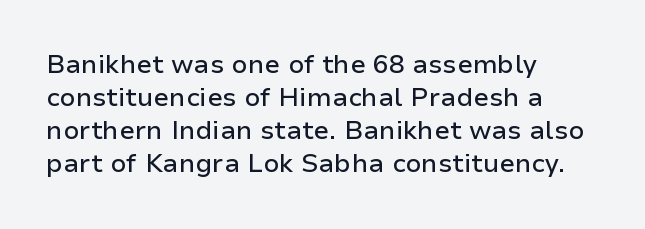
Q: Is the text italic (slanted)? A: No, it is upright.
Q: Is the text underlined? A: No.
Q: How is the paragraph aligned? A: Left-aligned.
Q: Is the spacing between letters normal or unusually wide? A: Normal.
Q: Is the spacing between lines tight, normal or loose? A: Normal.
